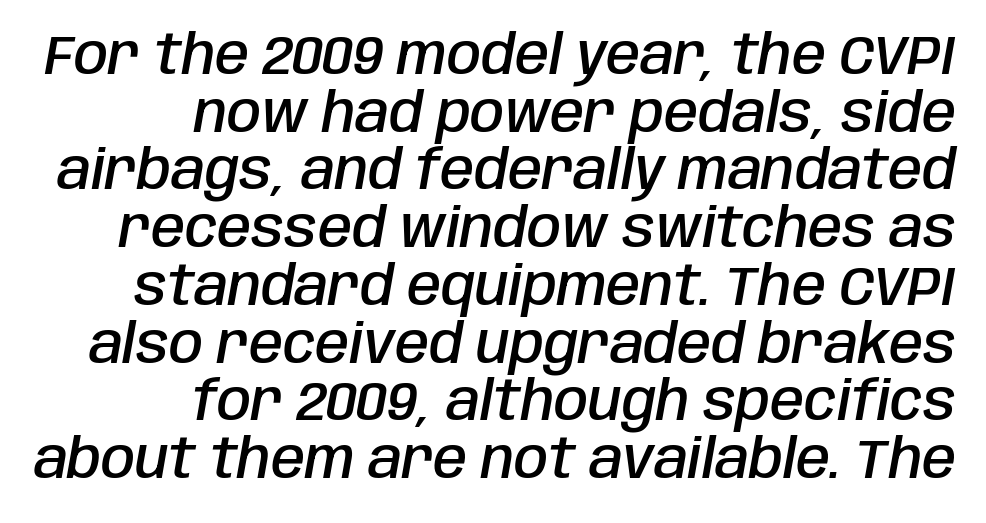
In CSS terms this would be text-align: right. Firm but not heavy-handed strokes: this text is semibold. Does the lettering tilt? It does — this is italic. Students, observe: this is what under-led, compact text looks like. Just letters on the line, the space beneath them empty. The rendering uses natural spacing where letterforms have individual widths.
